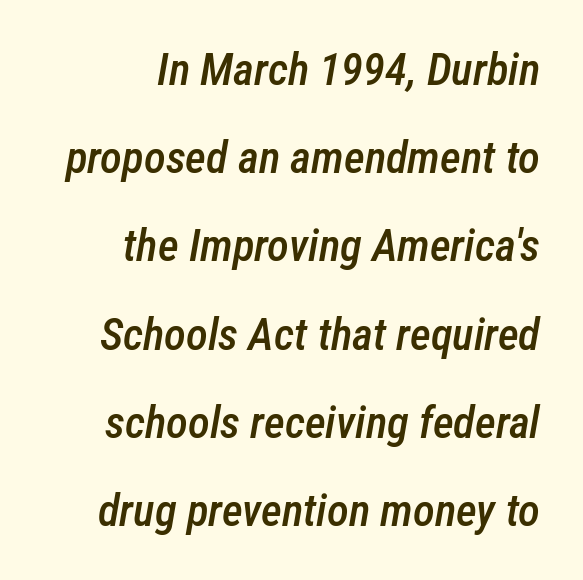
{"italic": "yes", "lean": "right", "slant_degrees": 12, "bold": "semi", "weight": "semibold", "width": "condensed", "stroke_contrast": "low", "x_height": "medium", "monospaced": "no", "underline": "no", "align": "right", "line_spacing": "loose", "line_spacing_ratio": 1.96, "letter_spacing": "normal", "letter_spacing_em": 0.0, "glyph_px": 45}
